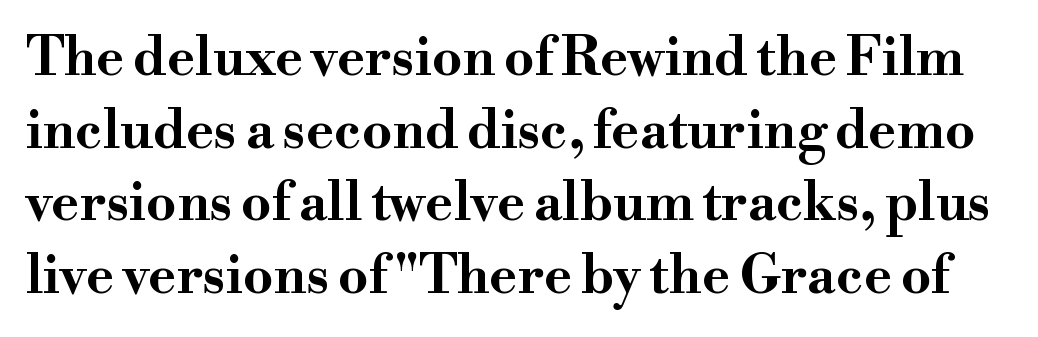
Q: Is the text bold? A: Yes.
Q: Is the text italic (slanted)? A: No, it is upright.
Q: Is the typeface a serif or a sans-serif typeface? A: Serif.
Q: Is the text underlined? A: No.
Q: Is the spacing between letters normal or unusually wide? A: Normal.
Q: Is the spacing between lines tight, normal or loose? A: Normal.
Q: Width (condensed, normal, or wide)? A: Wide.
Q: Stroke contrast? A: High.
Q: x-height? A: Small.
Q: Monospaced? A: No.
